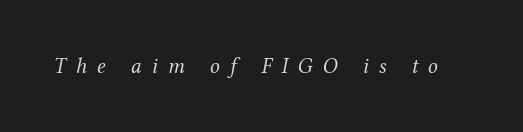
The image shows 22 px text type, italic (leaning right); set unusually wide letter spacing (+0.45 em), not underlined.
